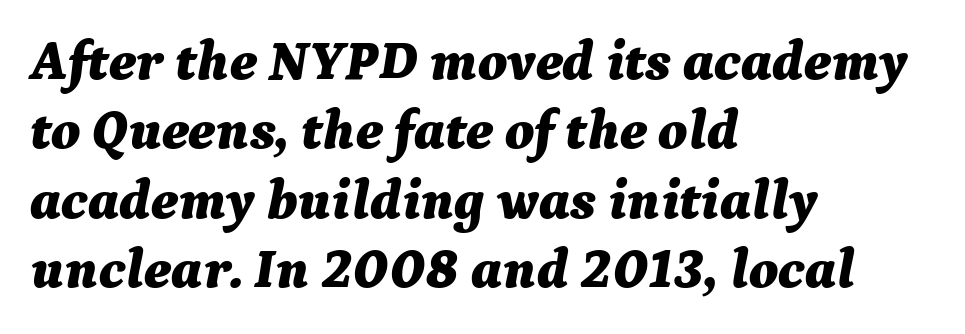
Q: Is the text bold? A: Yes.
Q: Is the text italic (slanted)? A: Yes, it leans right by about 9 degrees.
Q: Is the text underlined? A: No.
Q: How is the paragraph aligned? A: Left-aligned.
Q: Is the spacing between letters normal or unusually wide? A: Normal.
Q: Width (condensed, normal, or wide)? A: Normal.
Q: Stroke contrast? A: Medium.
Q: x-height? A: Medium.
Q: Monospaced? A: No.
